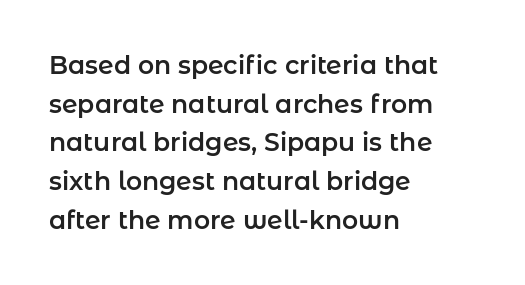
{"italic": "no", "underline": "no", "align": "left", "line_spacing": "normal", "line_spacing_ratio": 1.55, "letter_spacing": "normal", "letter_spacing_em": 0.0, "glyph_px": 25}
